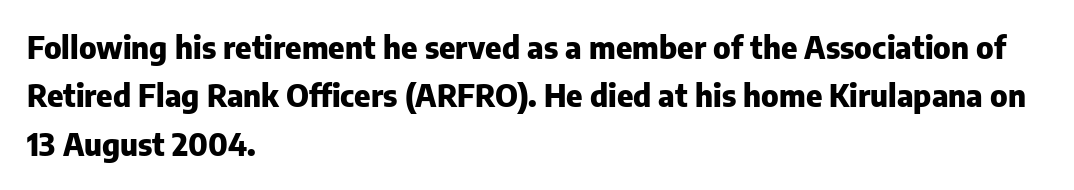
The image shows 31 px heavy sans-serif type, upright; set left-aligned, normal line spacing (1.56x), normal letter spacing, not underlined; low stroke contrast and a medium x-height.
